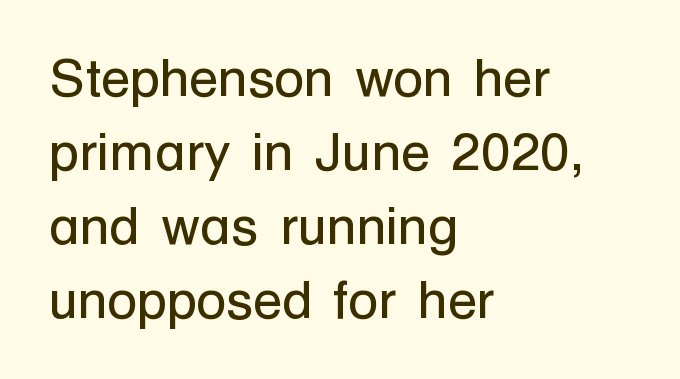
The image shows 54 px regular-weight sans-serif type, upright; set left-aligned, normal line spacing (1.37x), normal letter spacing, not underlined; low stroke contrast and a medium x-height.
